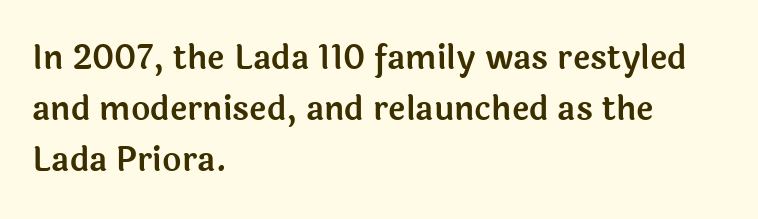
The line-height multiplier appears to be the usual default. What stands out about the letter spacing? Nothing — it is the standard amount. Is this a sans? Yes — the strokes have no serifs. A typesetter would call this proportional, since set widths differ per character. Clear beneath every line of the passage. Do the letters lean? They stand straight.
